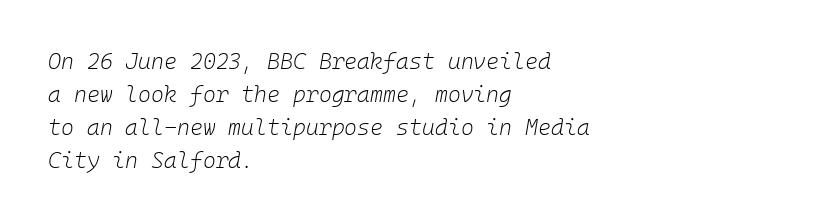
The image shows 22 px text type, italic (leaning right); set left-aligned, normal line spacing (1.5x), normal letter spacing, not underlined.
